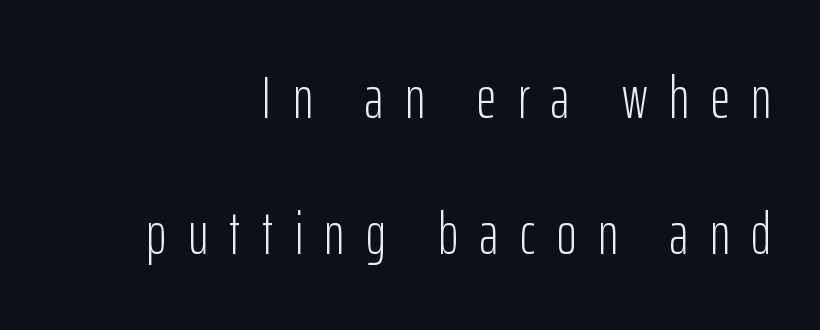
The image shows 60 px light, condensed sans-serif type, upright; set right-aligned, loose line spacing (2.26x), unusually wide letter spacing (+0.36 em), not underlined; low stroke contrast and a medium x-height.
